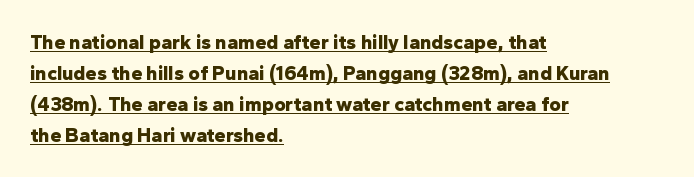
Q: Is the text bold? A: Yes.
Q: Is the text italic (slanted)? A: No, it is upright.
Q: Is the text underlined? A: Yes.
Q: How is the paragraph aligned? A: Left-aligned.
Q: Is the spacing between letters normal or unusually wide? A: Normal.
Q: Is the spacing between lines tight, normal or loose? A: Normal.
